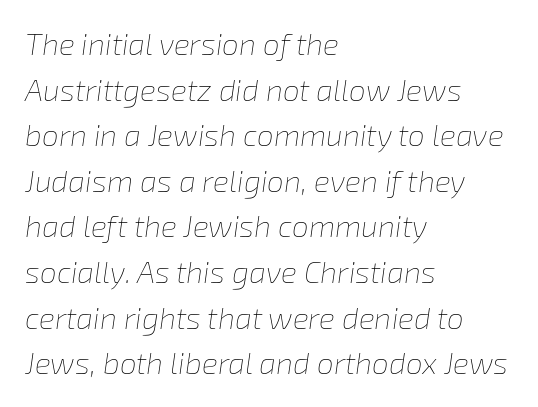
The image shows 30 px thin type, italic (leaning right); set left-aligned, normal line spacing (1.52x), normal letter spacing, not underlined; low stroke contrast and a medium x-height.
